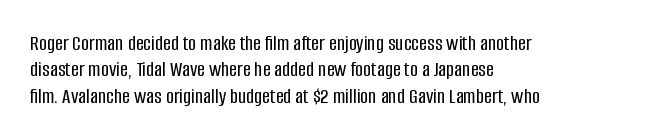
This rendering features lettering with no underline. Horizontal alignment here is leftward, the default for most running prose. These lines keep a tight, regular rhythm from letter to letter. A typesetter would mark this as roman, not italic.
